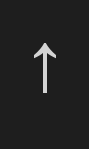
Students, note that the glyphs here are deliberately spaced far apart. Unmarked baselines from the first word to the last. Vertical strokes here are truly vertical. The characters display no serif detailing; their extremities are plain.
